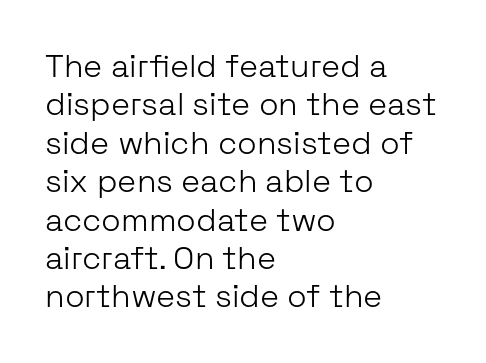
{"serif": "no", "italic": "no", "bold": "no", "weight": "light", "width": "normal", "stroke_contrast": "low", "x_height": "medium", "monospaced": "no", "underline": "no", "align": "left", "line_spacing_ratio": 1.2, "letter_spacing": "normal", "letter_spacing_em": 0.0, "glyph_px": 32}
